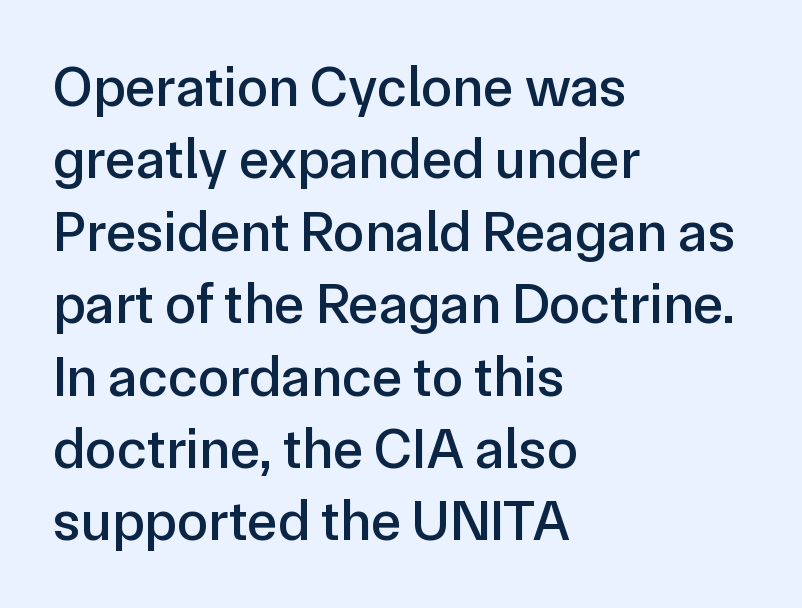
Q: Is the text italic (slanted)? A: No, it is upright.
Q: Is the typeface a serif or a sans-serif typeface? A: Sans-serif.
Q: Is the text underlined? A: No.
Q: How is the paragraph aligned? A: Left-aligned.
Q: Is the spacing between letters normal or unusually wide? A: Normal.
Q: Is the spacing between lines tight, normal or loose? A: Normal.
Q: Width (condensed, normal, or wide)? A: Normal.
Q: Stroke contrast? A: Low.
Q: x-height? A: Medium.
Q: Monospaced? A: No.
